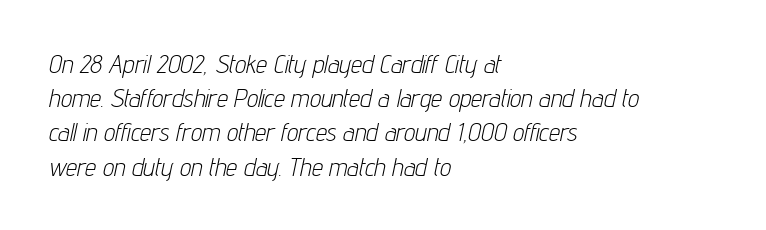
Does the leading feel generous? No, just average. Underline: absent. Students, note that the glyphs here touch the page at normal intervals. A student would call this left alignment; a typographer would say flush left, rag right.
